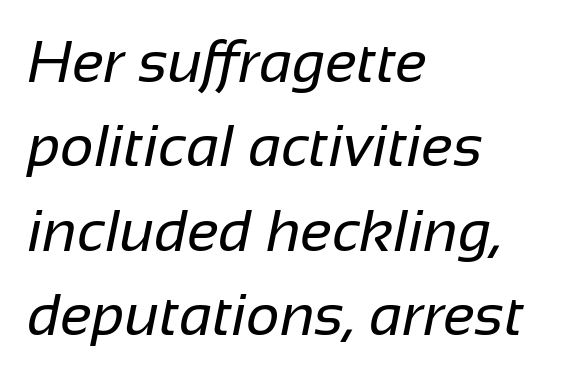
The image shows 59 px regular-weight sans-serif type; set left-aligned, normal line spacing (1.43x), normal letter spacing, not underlined; low stroke contrast and a medium x-height.
